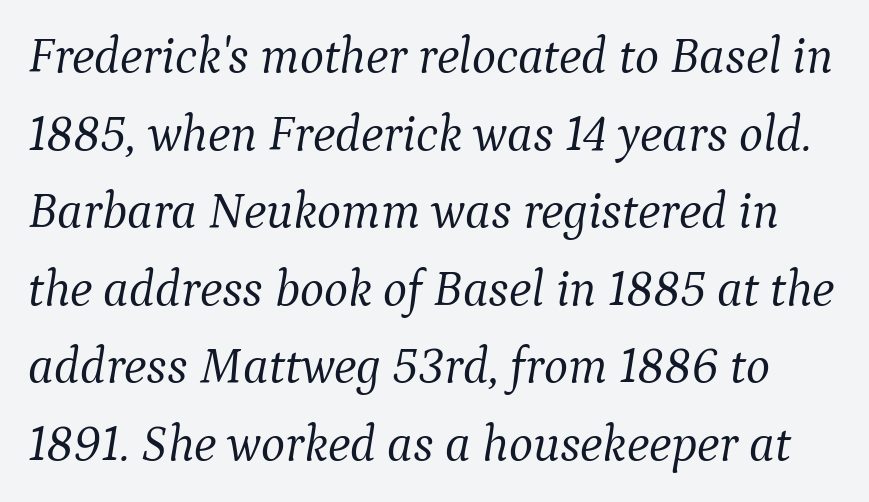
Q: Is the text bold? A: No.
Q: Is the text italic (slanted)? A: Yes, it leans right by about 9 degrees.
Q: Is the typeface a serif or a sans-serif typeface? A: Serif.
Q: Is the text underlined? A: No.
Q: Is the spacing between letters normal or unusually wide? A: Normal.
Q: Is the spacing between lines tight, normal or loose? A: Normal.
Q: Width (condensed, normal, or wide)? A: Normal.
Q: Stroke contrast? A: Medium.
Q: x-height? A: Medium.
Q: Monospaced? A: No.
